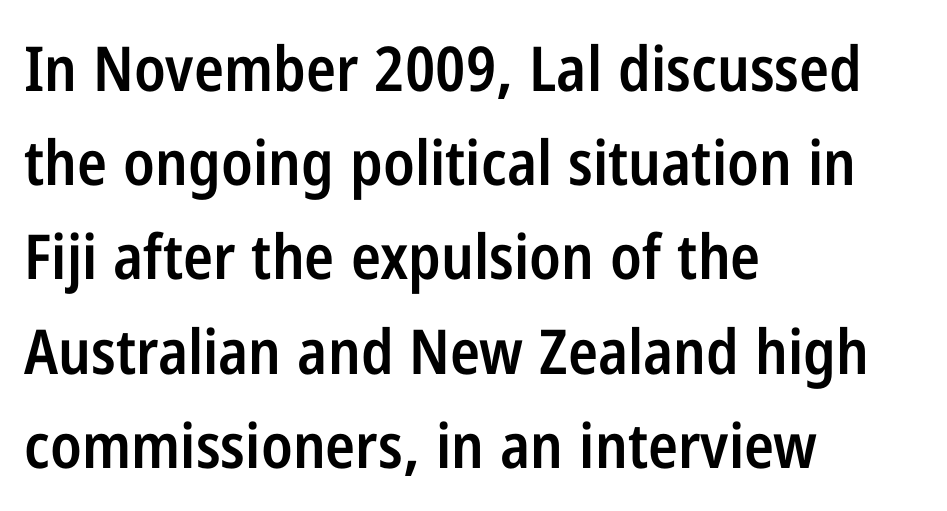
Each word holds together tightly as a unit, with standard inter-letter gaps. Does the type have serifs? No, each stem ends abruptly. A typesetter would mark this as roman, not italic. Line beginnings align vertically; line endings do not. Think of a printed novel: that variable character pitch is what you see here.
